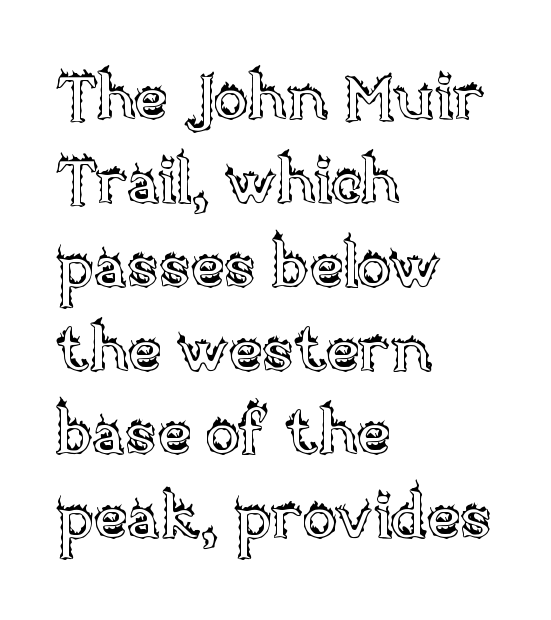
Descenders hang freely into open space. The typesetter chose a ragged-right arrangement here. Vertical strokes here are truly vertical. Note the varied advance widths — an 'i' is clearly narrower than an 'm'.
